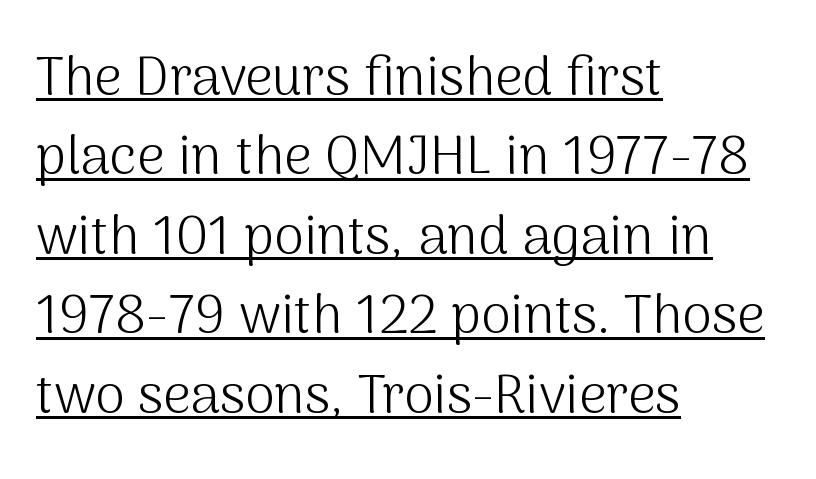
Q: Is the text bold? A: No.
Q: Is the text italic (slanted)? A: No, it is upright.
Q: Is the typeface a serif or a sans-serif typeface? A: Sans-serif.
Q: Is the text underlined? A: Yes.
Q: How is the paragraph aligned? A: Left-aligned.
Q: Is the spacing between letters normal or unusually wide? A: Normal.
Q: Is the spacing between lines tight, normal or loose? A: Normal.
Q: Width (condensed, normal, or wide)? A: Normal.
Q: Stroke contrast? A: Medium.
Q: x-height? A: Medium.
Q: Monospaced? A: No.
